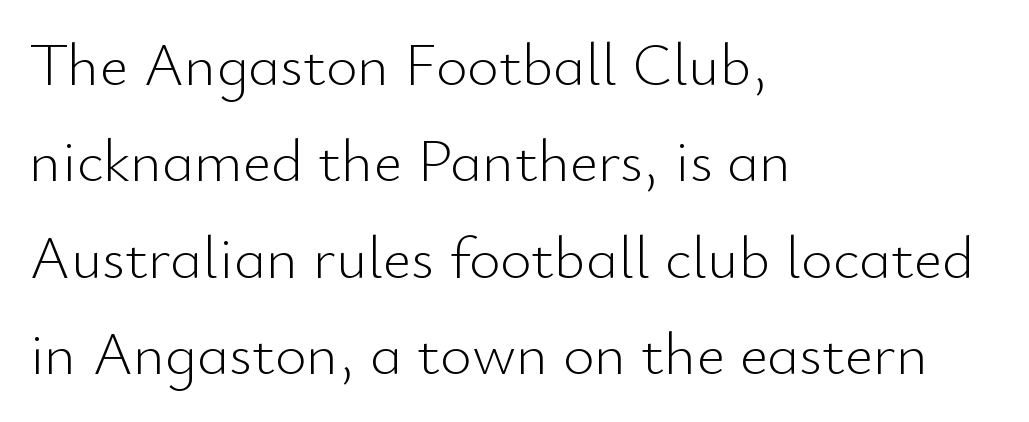
{"serif": "no", "italic": "no", "bold": "no", "weight": "light", "width": "normal", "stroke_contrast": "low", "x_height": "small", "monospaced": "no", "underline": "no", "align": "left", "line_spacing": "normal", "line_spacing_ratio": 1.58, "letter_spacing": "normal", "letter_spacing_em": 0.0, "glyph_px": 61}
